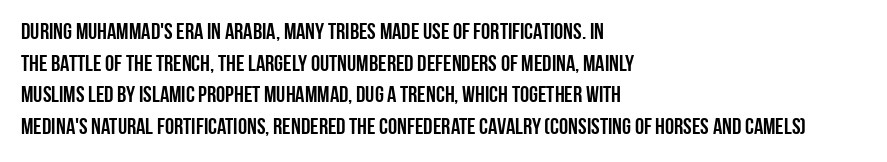
Q: Is the text italic (slanted)? A: No, it is upright.
Q: Is the text underlined? A: No.
Q: How is the paragraph aligned? A: Left-aligned.
Q: Is the spacing between letters normal or unusually wide? A: Normal.
Q: Is the spacing between lines tight, normal or loose? A: Normal.
